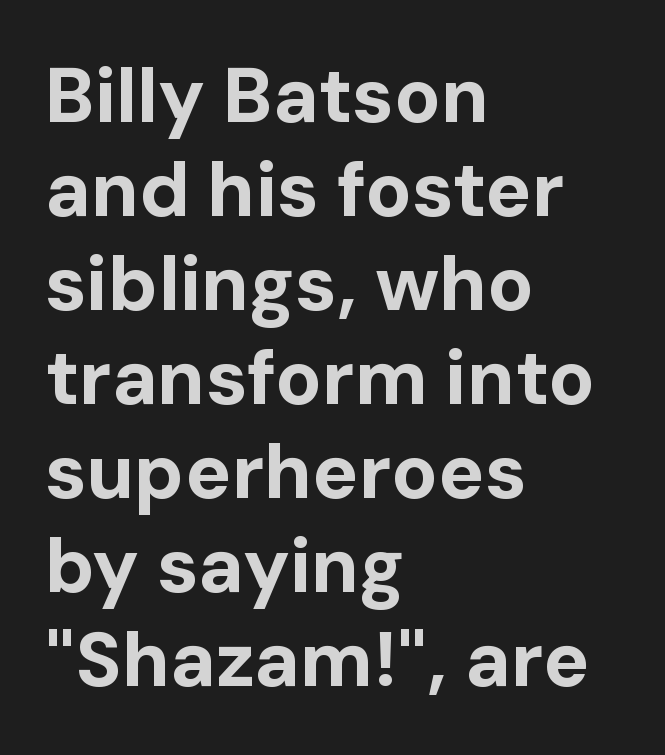
Plenty of ink on the page — the face is bold. A typesetter would label this face a sans. Tall strokes in this sample are plumb rather than angled. Descenders are the only things crossing below the line. Layout note: lines flush left.
